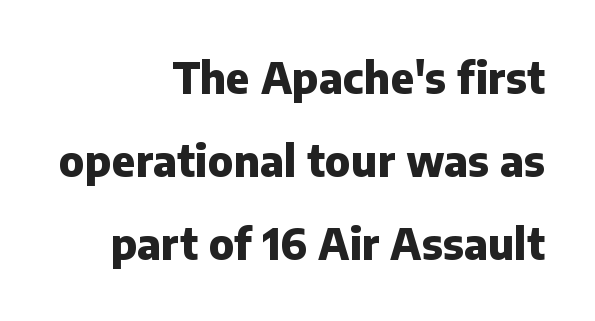
{"serif": "no", "italic": "no", "bold": "yes", "weight": "heavy", "width": "normal", "stroke_contrast": "low", "x_height": "medium", "monospaced": "no", "underline": "no", "align": "right", "line_spacing": "loose", "line_spacing_ratio": 1.98, "letter_spacing": "normal", "letter_spacing_em": 0.0, "glyph_px": 42}
